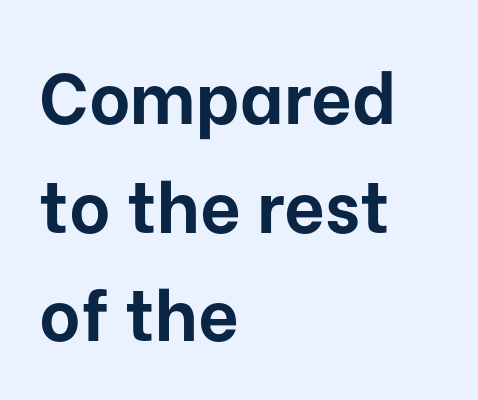
The face used here is a sans, in the tradition of grotesques and geometrics. The glyphs have the mass of a bold cut. Beneath every word, the page is bare. The rendering uses natural spacing where letterforms have individual widths. The rendering uses a moderate line-height, typical for paragraphs. The lines are quadded left.
